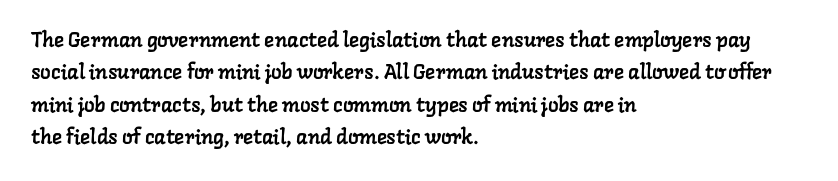
{"underline": "no", "align": "left", "line_spacing": "normal", "line_spacing_ratio": 1.54, "letter_spacing": "normal", "letter_spacing_em": 0.0, "glyph_px": 21}
